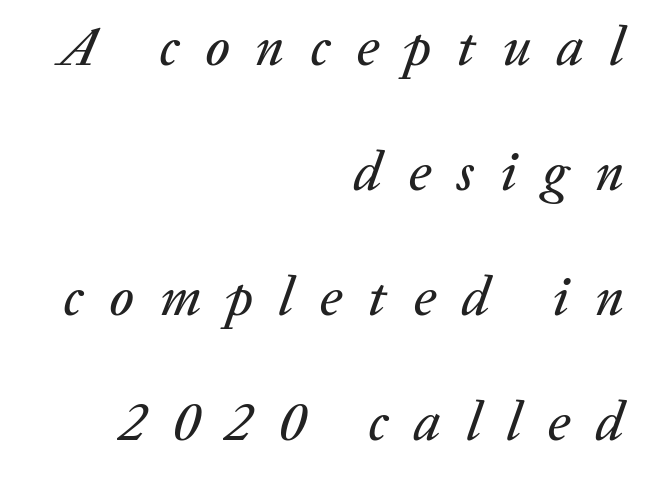
Q: Is the text italic (slanted)? A: Yes, it leans right by about 20 degrees.
Q: Is the text underlined? A: No.
Q: How is the paragraph aligned? A: Right-aligned.
Q: Is the spacing between letters normal or unusually wide? A: Unusually wide.
Q: Is the spacing between lines tight, normal or loose? A: Loose.
Q: Width (condensed, normal, or wide)? A: Normal.
Q: Stroke contrast? A: Low.
Q: x-height? A: Medium.
Q: Monospaced? A: No.
